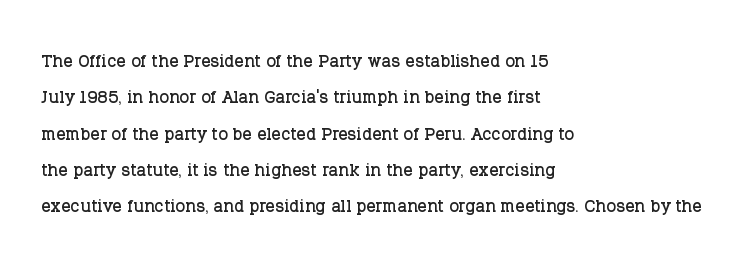
{"italic": "no", "underline": "no", "align": "left", "line_spacing": "normal", "line_spacing_ratio": 1.58, "letter_spacing": "normal", "letter_spacing_em": 0.0, "glyph_px": 23}
